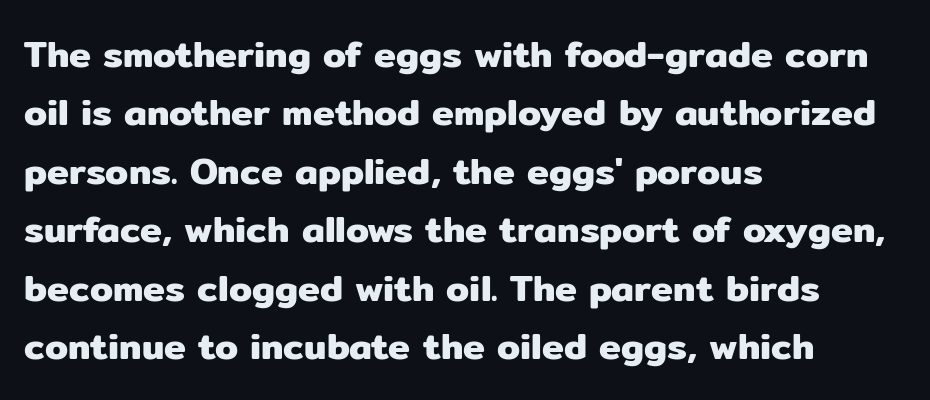
Q: Is the text italic (slanted)? A: No, it is upright.
Q: Is the typeface a serif or a sans-serif typeface? A: Sans-serif.
Q: Is the text underlined? A: No.
Q: How is the paragraph aligned? A: Left-aligned.
Q: Is the spacing between letters normal or unusually wide? A: Normal.
Q: Is the spacing between lines tight, normal or loose? A: Normal.
Q: Width (condensed, normal, or wide)? A: Normal.
Q: Stroke contrast? A: Low.
Q: x-height? A: Medium.
Q: Monospaced? A: No.
